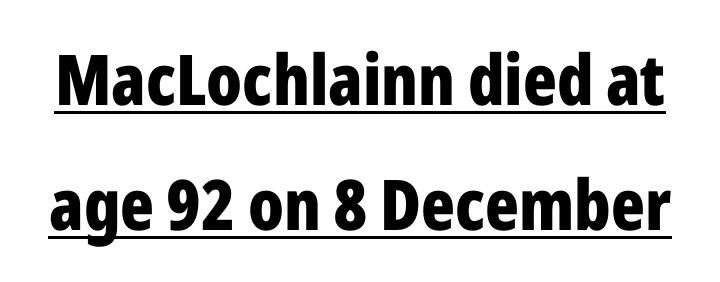
Q: Is the text bold? A: Yes.
Q: Is the text italic (slanted)? A: No, it is upright.
Q: Is the typeface a serif or a sans-serif typeface? A: Sans-serif.
Q: Is the text underlined? A: Yes.
Q: Is the spacing between letters normal or unusually wide? A: Normal.
Q: Width (condensed, normal, or wide)? A: Condensed.
Q: Stroke contrast? A: Low.
Q: x-height? A: Medium.
Q: Monospaced? A: No.
